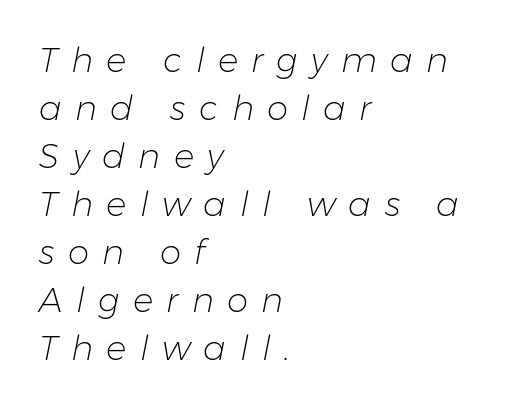
{"italic": "yes", "lean": "right", "slant_degrees": 11, "bold": "no", "weight": "light", "width": "normal", "stroke_contrast": "low", "x_height": "medium", "monospaced": "no", "underline": "no", "align": "left", "line_spacing": "normal", "line_spacing_ratio": 1.41, "letter_spacing": "wide", "letter_spacing_em": 0.39, "glyph_px": 34}
